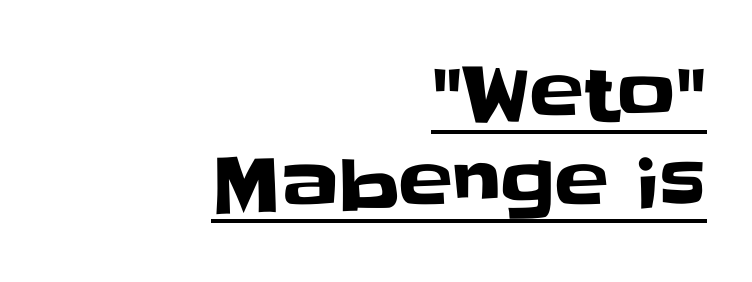
The image shows 72 px sans-serif type, upright; set right-aligned, line spacing 1.23x, normal letter spacing, underlined; low stroke contrast and a large x-height.
